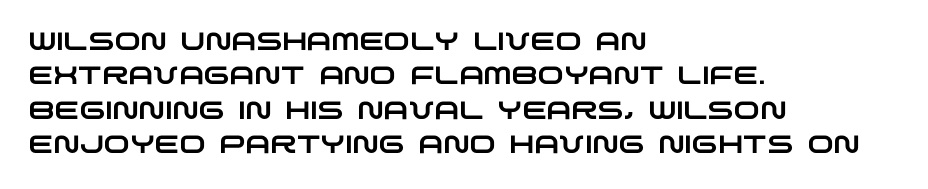
The image shows 25 px text type; set left-aligned, normal line spacing (1.38x), normal letter spacing, not underlined.
